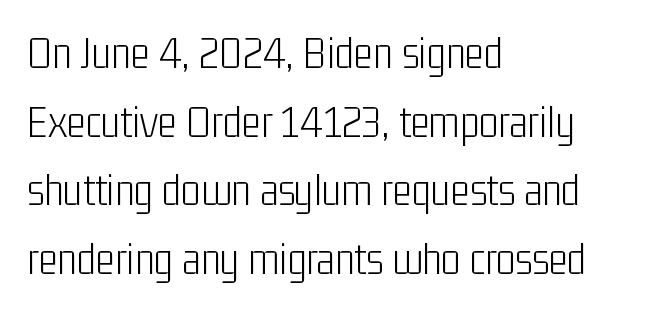
Q: Is the text bold? A: No.
Q: Is the text italic (slanted)? A: No, it is upright.
Q: Is the typeface a serif or a sans-serif typeface? A: Sans-serif.
Q: Is the text underlined? A: No.
Q: How is the paragraph aligned? A: Left-aligned.
Q: Is the spacing between letters normal or unusually wide? A: Normal.
Q: Is the spacing between lines tight, normal or loose? A: Normal.
Q: Width (condensed, normal, or wide)? A: Condensed.
Q: Stroke contrast? A: Low.
Q: x-height? A: Medium.
Q: Monospaced? A: No.
